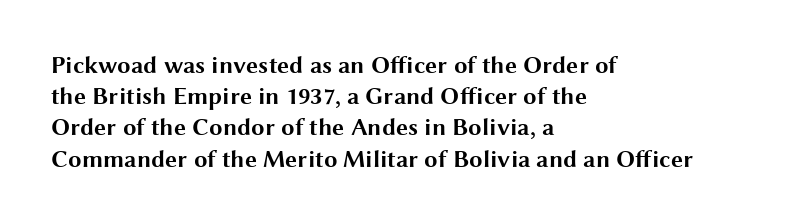
{"italic": "no", "bold": "yes", "underline": "no", "align": "left", "line_spacing": "normal", "line_spacing_ratio": 1.3, "letter_spacing": "normal", "letter_spacing_em": 0.0, "glyph_px": 24}
